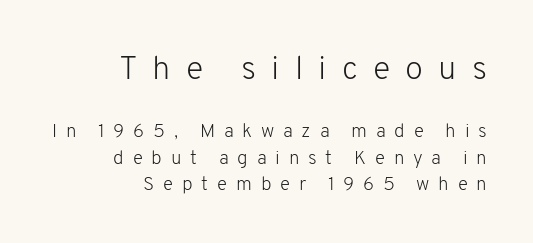
{"serif": "no", "italic": "no", "bold": "no", "weight": "light", "width": "normal", "stroke_contrast": "low", "x_height": "medium", "monospaced": "no", "underline": "no", "align": "right", "line_spacing": "normal", "line_spacing_ratio": 1.39, "letter_spacing": "wide", "letter_spacing_em": 0.46, "larger_block": "first", "size_ratio": 1.74, "glyph_px": 33}
